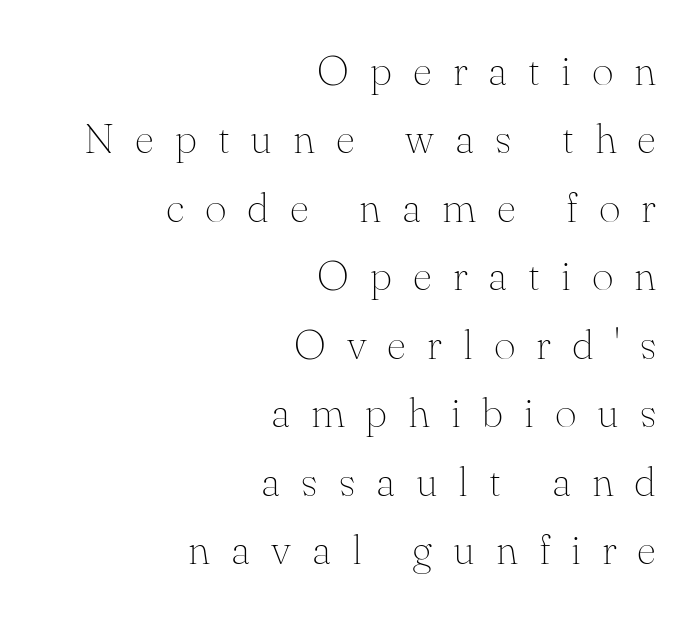
This sample has the flowing, uneven cadence of proportional lettering. The area under the type is left untouched. Unlike a clean sans, this face finishes its strokes with serifs. The text block is weighted toward the right margin, trailing off unevenly leftward.
